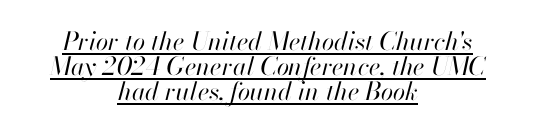
This rendering uses center alignment, leaving both contours irregular but symmetric. Like a heading marked for emphasis, these lines bear an underscore. Nothing heavy about these letters — not bold at all. Tightly led — the rows are bunched. Here the glyphs are tracked normally, forming tight word shapes.
